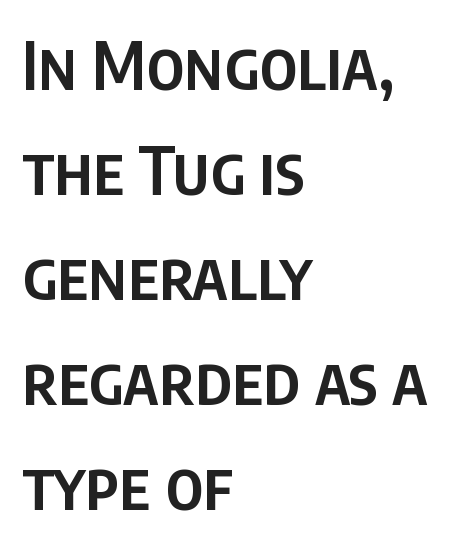
Q: Is the text bold? A: Semi-bold.
Q: Is the text italic (slanted)? A: No, it is upright.
Q: Is the typeface a serif or a sans-serif typeface? A: Sans-serif.
Q: Is the text underlined? A: No.
Q: How is the paragraph aligned? A: Left-aligned.
Q: Is the spacing between letters normal or unusually wide? A: Normal.
Q: Is the spacing between lines tight, normal or loose? A: Normal.
Q: Width (condensed, normal, or wide)? A: Condensed.
Q: Stroke contrast? A: Low.
Q: x-height? A: Large.
Q: Monospaced? A: No.
